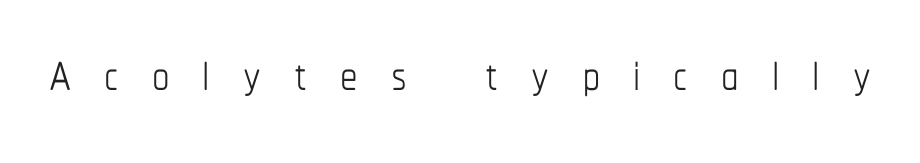
The image shows 70 px thin, condensed type, upright; set unusually wide letter spacing (+0.47 em), not underlined; low stroke contrast and a medium x-height.
